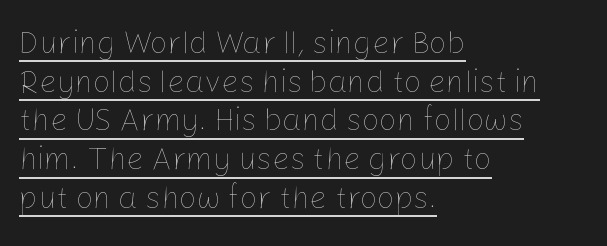
Q: Is the text bold? A: No.
Q: Is the text italic (slanted)? A: No, it is upright.
Q: Is the text underlined? A: Yes.
Q: How is the paragraph aligned? A: Left-aligned.
Q: Is the spacing between letters normal or unusually wide? A: Normal.
Q: Is the spacing between lines tight, normal or loose? A: Normal.
Q: Width (condensed, normal, or wide)? A: Normal.
Q: Stroke contrast? A: Low.
Q: x-height? A: Medium.
Q: Monospaced? A: No.
